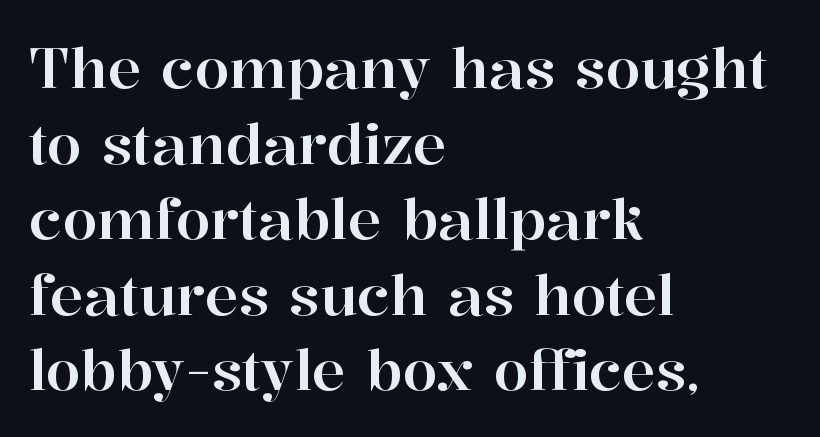
{"serif": "yes", "italic": "no", "width": "normal", "stroke_contrast": "high", "x_height": "medium", "monospaced": "no", "underline": "no", "align": "left", "line_spacing": "normal", "line_spacing_ratio": 1.35, "letter_spacing": "normal", "letter_spacing_em": 0.0, "glyph_px": 56}
